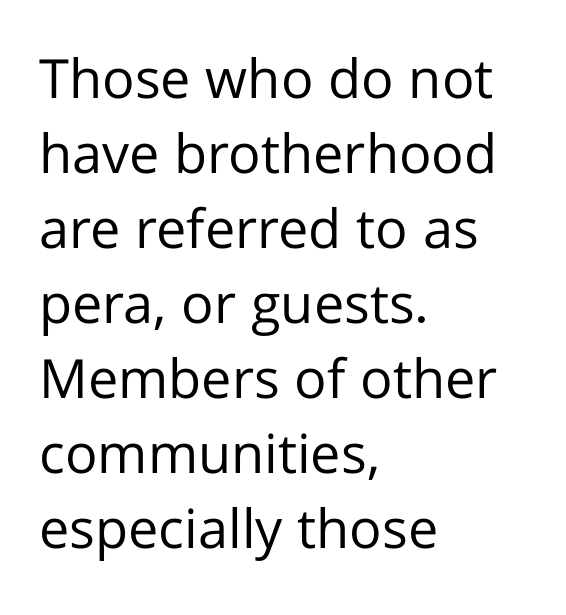
The image shows 54 px regular-weight sans-serif type, upright; set left-aligned, normal line spacing (1.39x), normal letter spacing, not underlined; low stroke contrast and a medium x-height.
